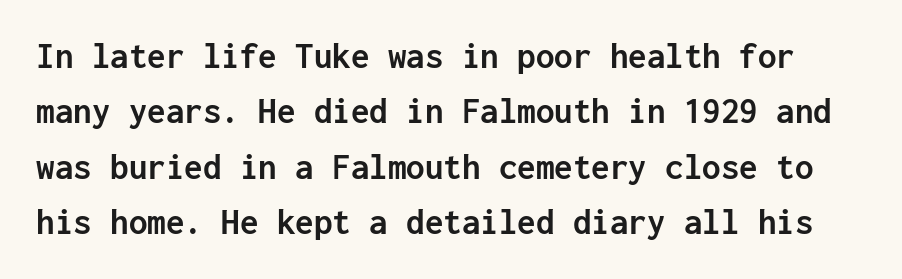
The gaps between neighbouring characters are ordinary and unremarkable. Typographically, this falls in the sans-serif category. The letters stand upright; this is a roman face. The rendering uses a moderate line-height, typical for paragraphs. Here the designer chose a console-style face with uniform glyph widths.
